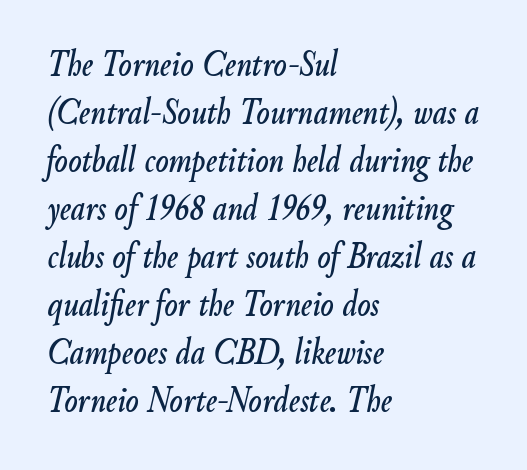
{"italic": "yes", "lean": "right", "slant_degrees": 9, "width": "condensed", "stroke_contrast": "low", "x_height": "small", "monospaced": "no", "underline": "no", "align": "left", "line_spacing_ratio": 1.23, "letter_spacing": "normal", "letter_spacing_em": 0.0, "glyph_px": 39}
